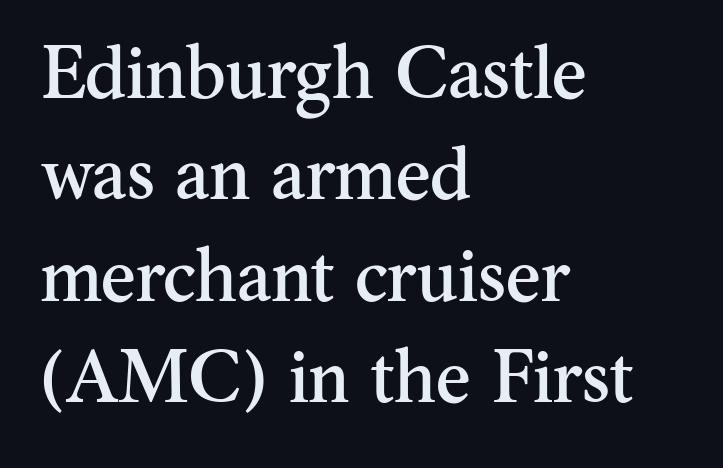
{"serif": "yes", "italic": "no", "width": "normal", "stroke_contrast": "medium", "x_height": "small", "monospaced": "no", "underline": "no", "align": "left", "line_spacing": "normal", "line_spacing_ratio": 1.37, "letter_spacing": "normal", "letter_spacing_em": 0.0, "glyph_px": 74}
